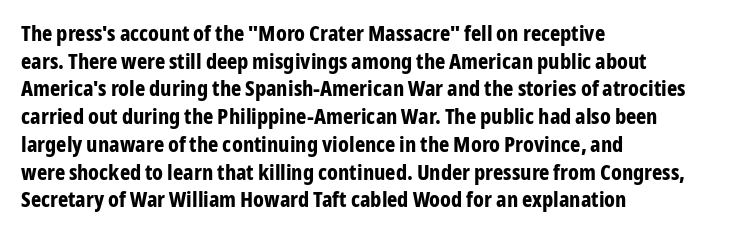
These words are printed bold, with thick strokes throughout. The string is rendered with underlining switched off. What's the leading like? Ordinary, nothing unusual. Tracking value appears to be zero — textbook default spacing. This rendering uses left alignment, leaving the right contour irregular. Every stem runs plumb, perpendicular to the baseline.
